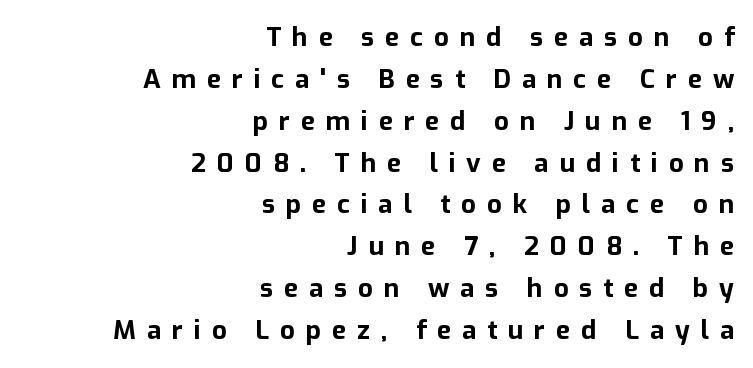
The image shows 26 px bold type, upright; set right-aligned, normal line spacing (1.61x), unusually wide letter spacing (+0.42 em), not underlined.
